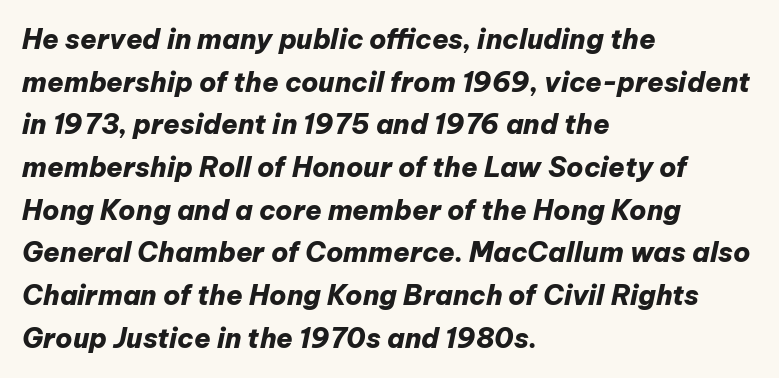
Q: Is the text bold? A: Yes.
Q: Is the text italic (slanted)? A: Yes, it leans right by about 12 degrees.
Q: Is the text underlined? A: No.
Q: How is the paragraph aligned? A: Left-aligned.
Q: Is the spacing between letters normal or unusually wide? A: Normal.
Q: Is the spacing between lines tight, normal or loose? A: Normal.
